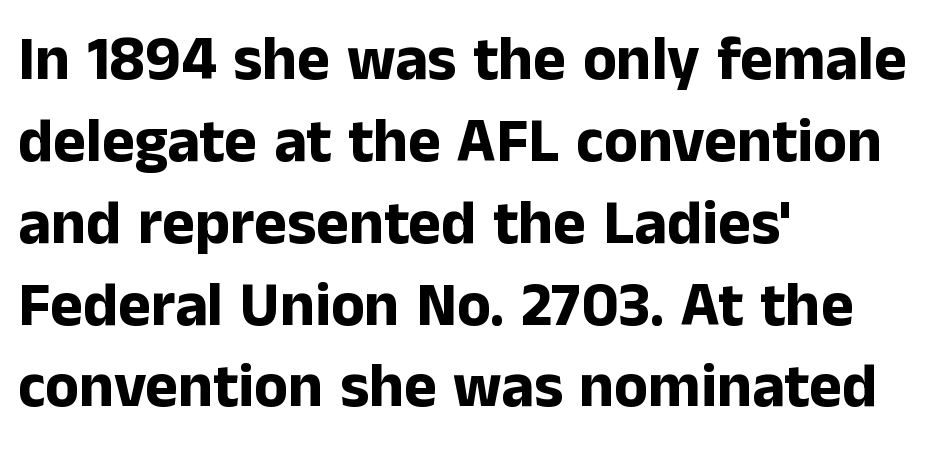
The image shows 62 px bold sans-serif type, upright; set left-aligned, normal line spacing (1.32x), normal letter spacing, not underlined; low stroke contrast and a medium x-height.
